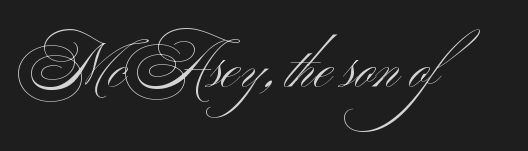
The image shows 58 px light, wide sans-serif type; set normal letter spacing, not underlined; medium stroke contrast and a small x-height.
